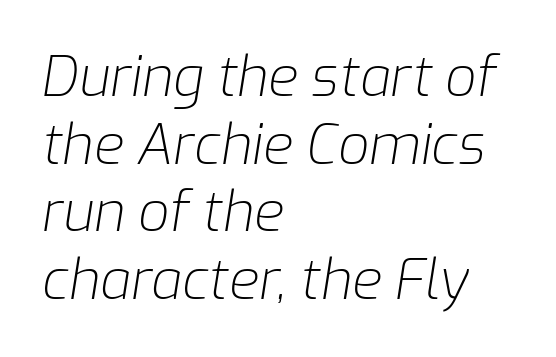
{"italic": "yes", "lean": "right", "slant_degrees": 9, "bold": "no", "weight": "light", "width": "normal", "stroke_contrast": "low", "x_height": "medium", "monospaced": "no", "underline": "no", "align": "left", "line_spacing_ratio": 1.23, "letter_spacing": "normal", "letter_spacing_em": 0.0, "glyph_px": 55}
